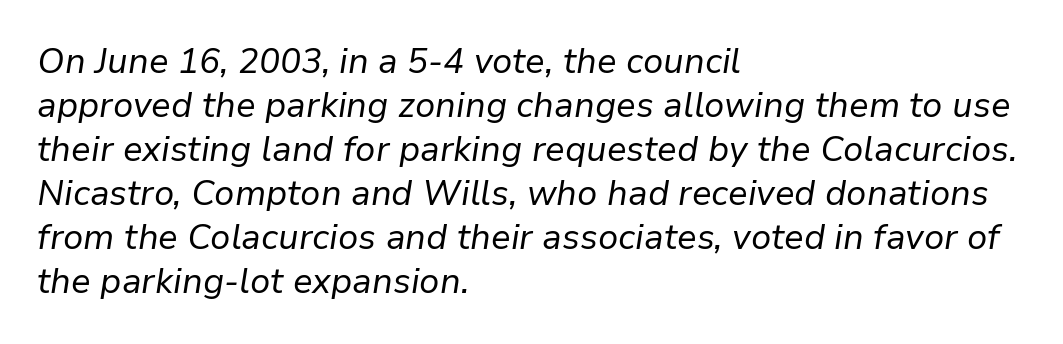
The image shows 35 px regular-weight type, italic (leaning right); set left-aligned, normal line spacing (1.26x), normal letter spacing, not underlined; low stroke contrast and a medium x-height.
